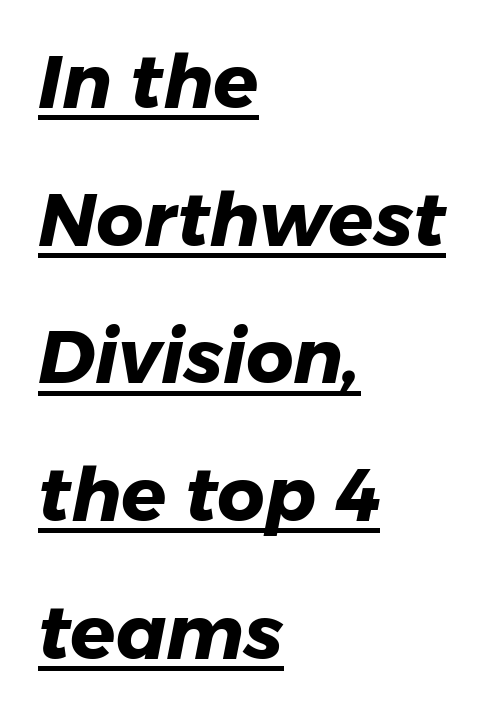
The image shows 74 px heavy sans-serif type; set left-aligned, line spacing 1.86x, normal letter spacing, underlined; low stroke contrast and a medium x-height.
